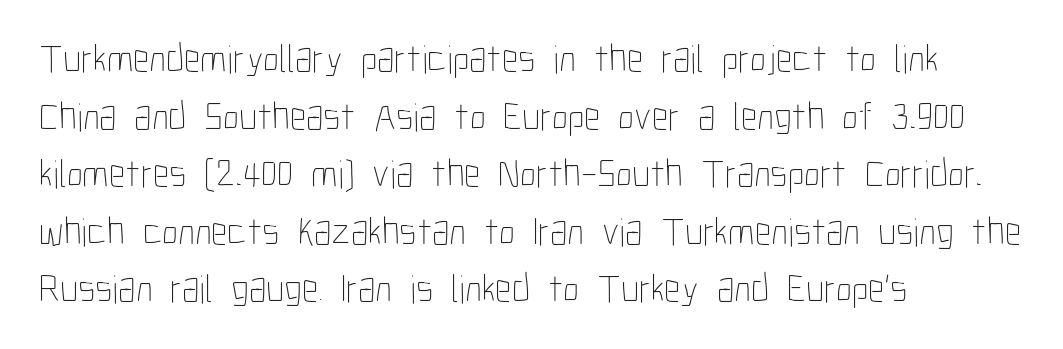
Q: Is the text bold? A: No.
Q: Is the text italic (slanted)? A: No, it is upright.
Q: Is the text underlined? A: No.
Q: How is the paragraph aligned? A: Left-aligned.
Q: Is the spacing between letters normal or unusually wide? A: Normal.
Q: Is the spacing between lines tight, normal or loose? A: Normal.
Q: Width (condensed, normal, or wide)? A: Condensed.
Q: Stroke contrast? A: Low.
Q: x-height? A: Medium.
Q: Monospaced? A: No.
